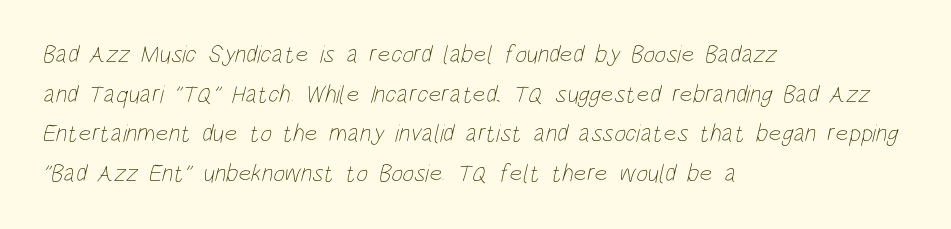
Q: Is the text bold? A: No.
Q: Is the text underlined? A: No.
Q: How is the paragraph aligned? A: Left-aligned.
Q: Is the spacing between letters normal or unusually wide? A: Normal.
Q: Is the spacing between lines tight, normal or loose? A: Normal.
